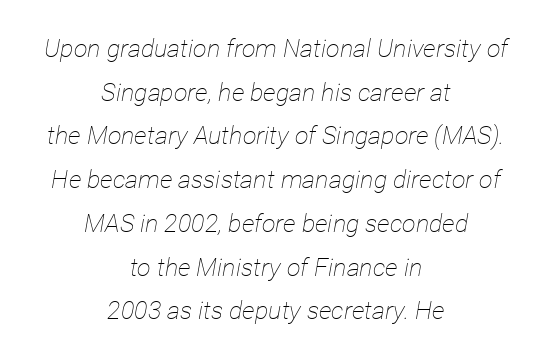
Q: Is the text bold? A: No.
Q: Is the text italic (slanted)? A: Yes, it leans right by about 12 degrees.
Q: Is the text underlined? A: No.
Q: How is the paragraph aligned? A: Centered.
Q: Is the spacing between letters normal or unusually wide? A: Normal.
